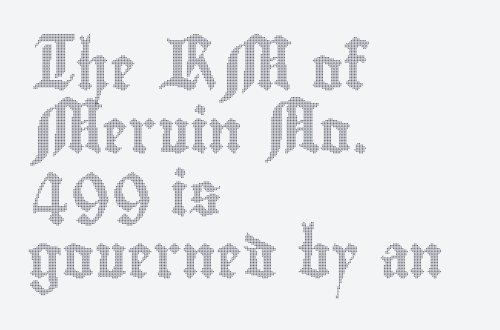
The tracking reads as untouched default to a designer's eye. Is this a fixed-width face? No — the glyphs have proportional, varying widths. The lines in this sample share a left origin and differ only in where they stop. Quick note: interline space is typical.
